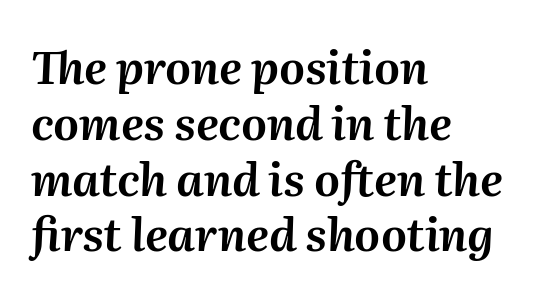
The image shows 45 px text type, italic (leaning right); set left-aligned, line spacing 1.24x, normal letter spacing, not underlined; medium stroke contrast and a medium x-height.
